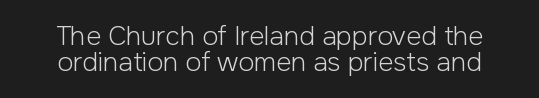
{"italic": "no", "bold": "no", "underline": "no", "line_spacing": "tight", "line_spacing_ratio": 1.0, "letter_spacing": "normal", "letter_spacing_em": 0.0, "glyph_px": 26}
